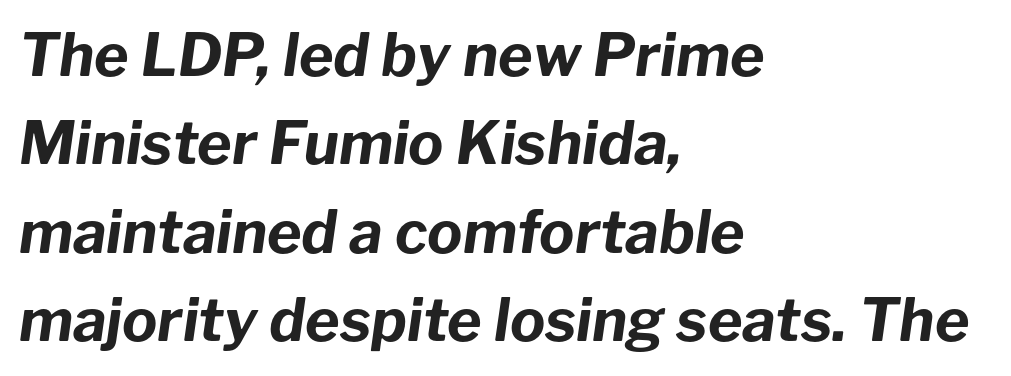
{"italic": "yes", "lean": "right", "slant_degrees": 8, "bold": "yes", "weight": "bold", "width": "normal", "stroke_contrast": "low", "x_height": "medium", "monospaced": "no", "underline": "no", "align": "left", "line_spacing": "normal", "line_spacing_ratio": 1.5, "letter_spacing": "normal", "letter_spacing_em": 0.0, "glyph_px": 59}
